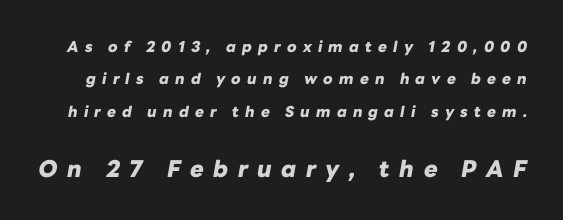
{"italic": "yes", "lean": "right", "slant_degrees": 10, "bold": "yes", "underline": "no", "line_spacing": "loose", "line_spacing_ratio": 2.16, "letter_spacing": "wide", "letter_spacing_em": 0.41, "larger_block": "second", "size_ratio": 1.53, "glyph_px": 23}
